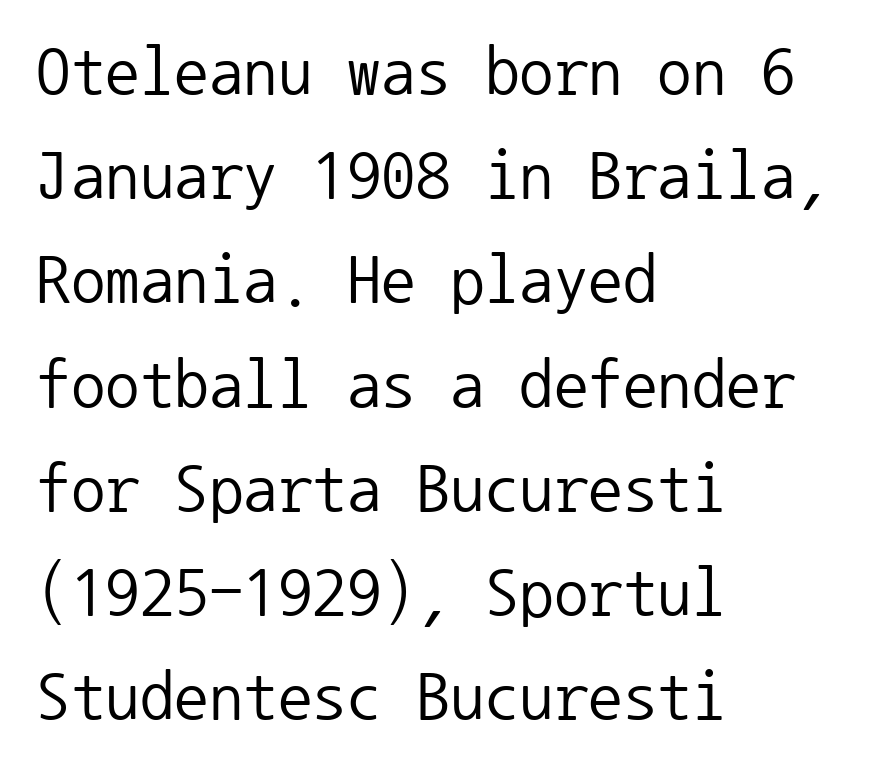
{"serif": "no", "italic": "no", "bold": "no", "weight": "regular", "width": "normal", "stroke_contrast": "low", "x_height": "medium", "monospaced": "yes", "underline": "no", "align": "left", "line_spacing": "normal", "line_spacing_ratio": 1.51, "letter_spacing": "normal", "letter_spacing_em": 0.0, "glyph_px": 69}
